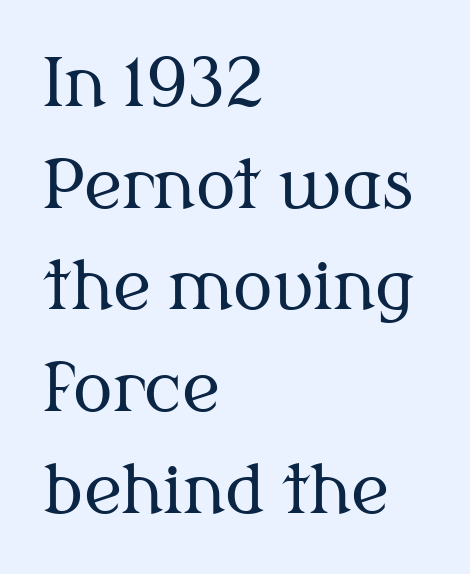
{"serif": "yes", "italic": "no", "bold": "no", "weight": "regular", "width": "normal", "stroke_contrast": "medium", "x_height": "medium", "monospaced": "no", "underline": "no", "align": "left", "line_spacing": "normal", "line_spacing_ratio": 1.54, "letter_spacing": "normal", "letter_spacing_em": 0.0, "glyph_px": 66}
